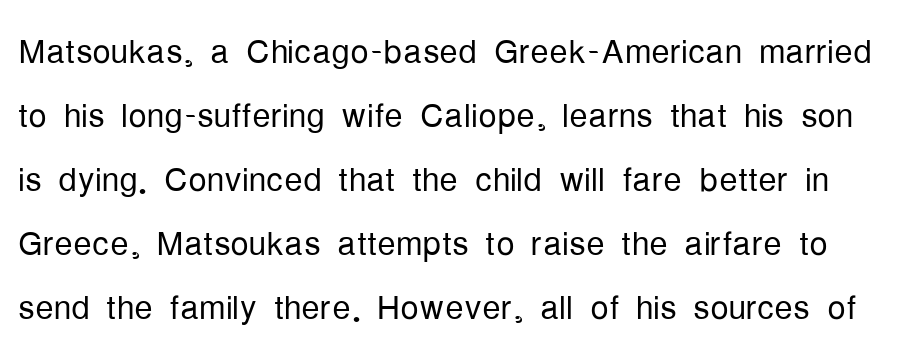
Q: Is the text bold? A: No.
Q: Is the text italic (slanted)? A: No, it is upright.
Q: Is the typeface a serif or a sans-serif typeface? A: Sans-serif.
Q: Is the text underlined? A: No.
Q: Is the spacing between letters normal or unusually wide? A: Normal.
Q: Is the spacing between lines tight, normal or loose? A: Normal.
Q: Width (condensed, normal, or wide)? A: Condensed.
Q: Stroke contrast? A: Low.
Q: x-height? A: Medium.
Q: Monospaced? A: No.
